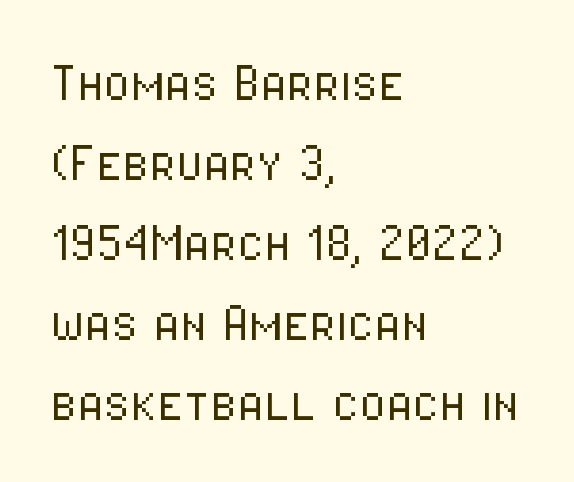
{"serif": "no", "italic": "no", "bold": "no", "weight": "light", "width": "condensed", "stroke_contrast": "low", "x_height": "medium", "monospaced": "no", "underline": "no", "align": "left", "line_spacing": "normal", "line_spacing_ratio": 1.31, "letter_spacing": "normal", "letter_spacing_em": 0.0, "glyph_px": 61}
